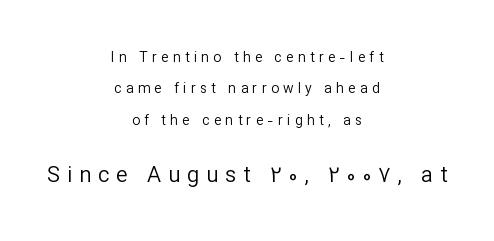
The passage shown stacks its lines with a broad gap. The font sits on the lighter half of the weight spectrum, regular included. The typesetter chose a symmetrical, centered arrangement here. Underline: absent. Size hierarchy here favors the trailing block over the leading one. Each word looks stretched out because of the extra space between its letters.
